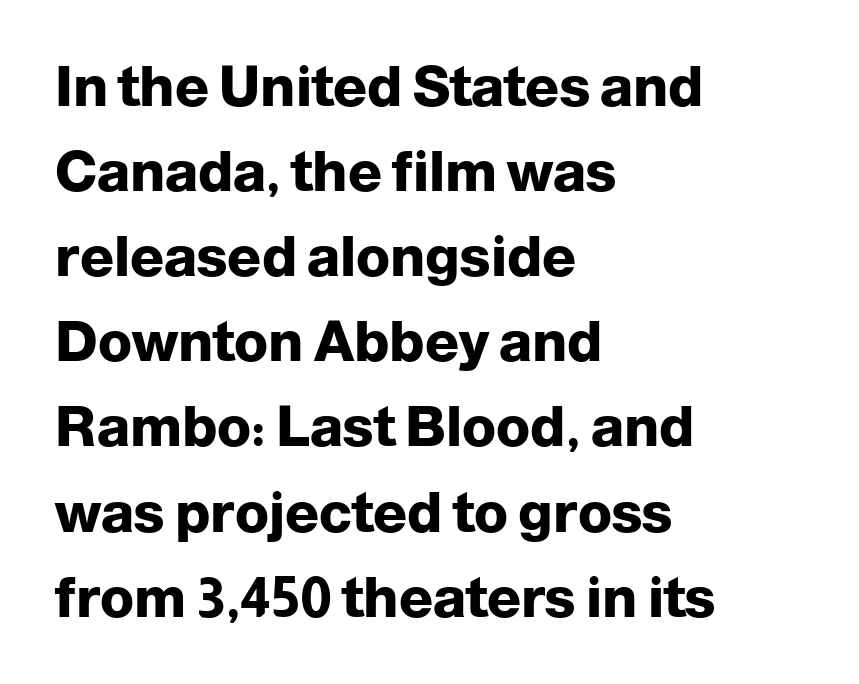
{"serif": "no", "italic": "no", "bold": "yes", "weight": "heavy", "width": "normal", "stroke_contrast": "low", "x_height": "medium", "monospaced": "no", "underline": "no", "align": "left", "line_spacing": "normal", "line_spacing_ratio": 1.52, "letter_spacing": "normal", "letter_spacing_em": 0.0, "glyph_px": 56}
